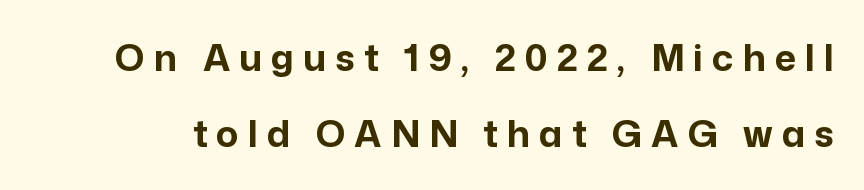
The image shows 37 px bold sans-serif type, upright; set loose line spacing (2.06x), unusually wide letter spacing (+0.24 em), not underlined; low stroke contrast and a medium x-height.
